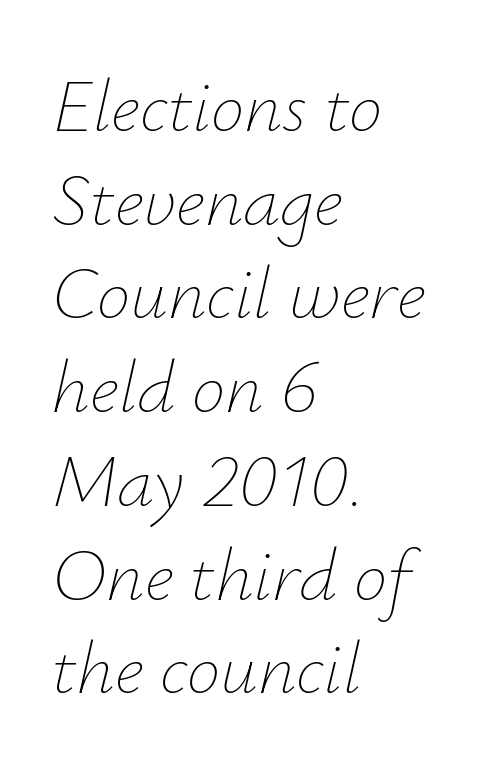
Q: Is the text bold? A: No.
Q: Is the text italic (slanted)? A: Yes, it leans right by about 12 degrees.
Q: Is the text underlined? A: No.
Q: How is the paragraph aligned? A: Left-aligned.
Q: Is the spacing between letters normal or unusually wide? A: Normal.
Q: Is the spacing between lines tight, normal or loose? A: Normal.
Q: Width (condensed, normal, or wide)? A: Normal.
Q: Stroke contrast? A: Low.
Q: x-height? A: Small.
Q: Monospaced? A: No.
